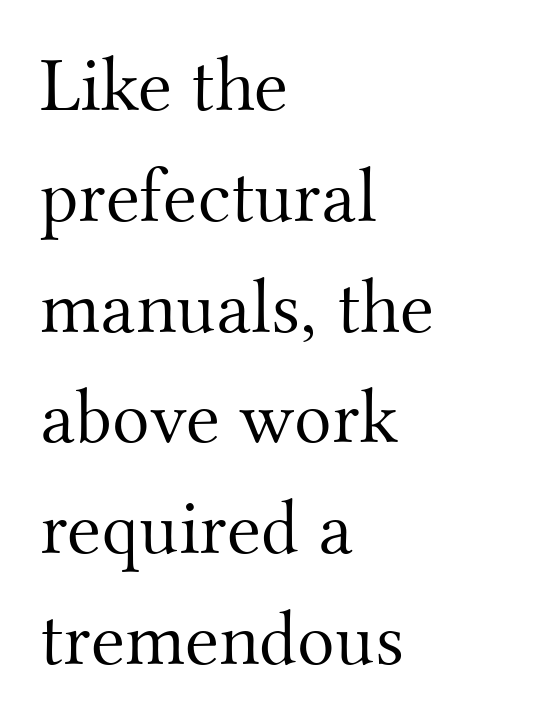
{"serif": "yes", "italic": "no", "bold": "no", "weight": "light", "width": "normal", "stroke_contrast": "medium", "x_height": "small", "monospaced": "no", "underline": "no", "align": "left", "line_spacing": "normal", "line_spacing_ratio": 1.42, "letter_spacing": "normal", "letter_spacing_em": 0.0, "glyph_px": 78}
